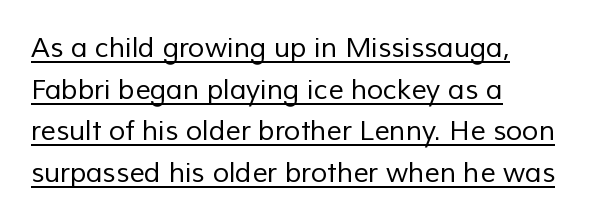
The image shows 27 px text type; set left-aligned, normal line spacing (1.54x), normal letter spacing, underlined.
